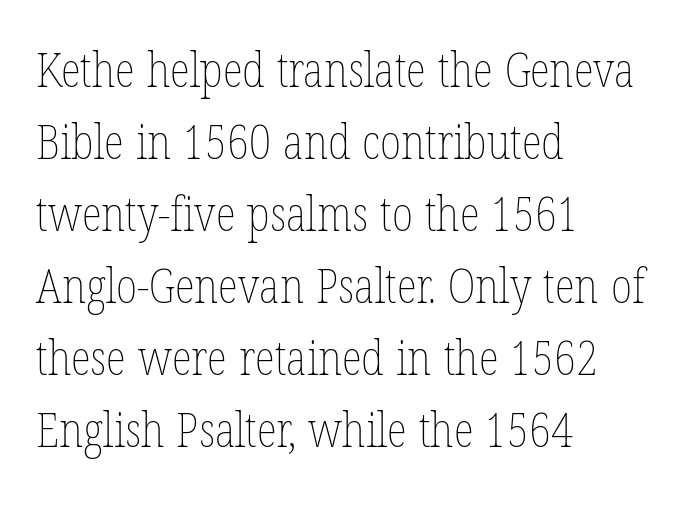
Q: Is the text bold? A: No.
Q: Is the text italic (slanted)? A: No, it is upright.
Q: Is the text underlined? A: No.
Q: How is the paragraph aligned? A: Left-aligned.
Q: Is the spacing between letters normal or unusually wide? A: Normal.
Q: Is the spacing between lines tight, normal or loose? A: Normal.
Q: Width (condensed, normal, or wide)? A: Condensed.
Q: Stroke contrast? A: Low.
Q: x-height? A: Medium.
Q: Monospaced? A: No.
